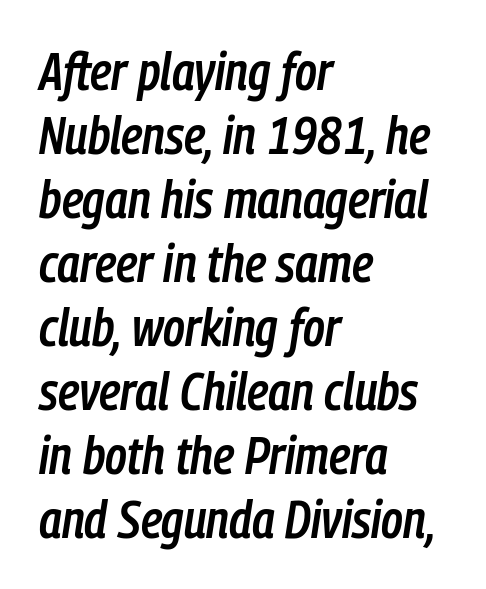
The passage shown is semibold, sitting just below true bold. This sample is left-justified, so line endings fall wherever the words run out. Rule under the text: the space is simply empty. A typesetter would call this proportional, since set widths differ per character. Spacing between characters is what you'd get straight out of the box.
